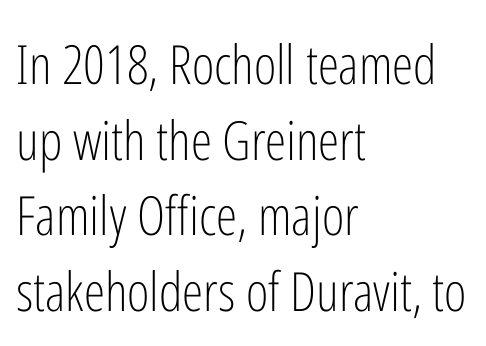
The line texture is even and compact thanks to regular tracking. Does the type have serifs? No, each stem ends abruptly. The strokes carry an ordinary text weight at most. Designer's note — italics off, roman on. Interline gaps are of average width in this sample. Short and long lines alike share a common starting point at left.
